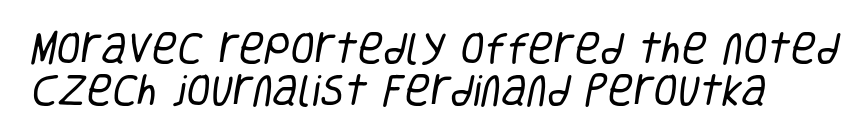
Nothing unusual about the tracking: characters are spaced as the font intends. No feet cap the strokes, marking this as sans-serif type. Compared with a typical body face, this is equally light or lighter still. Think of a printed novel: that variable character pitch is what you see here. The passage shown is not underscored anywhere.
